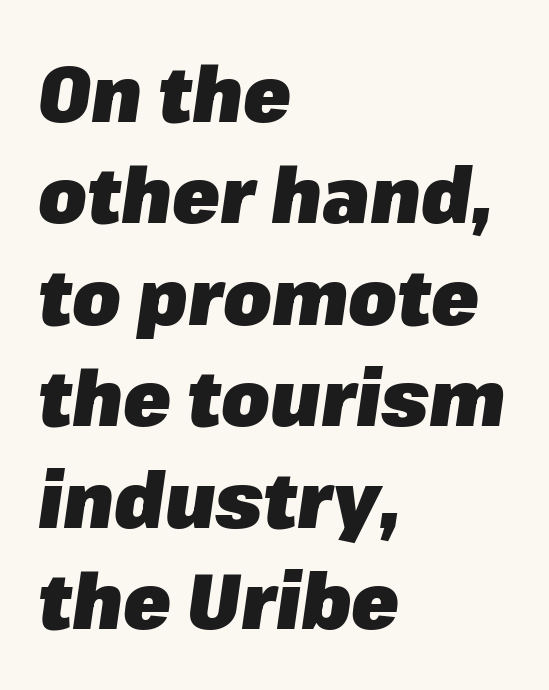
Q: Is the text bold? A: Yes.
Q: Is the text italic (slanted)? A: Yes, it leans right by about 8 degrees.
Q: Is the text underlined? A: No.
Q: How is the paragraph aligned? A: Left-aligned.
Q: Is the spacing between letters normal or unusually wide? A: Normal.
Q: Is the spacing between lines tight, normal or loose? A: Normal.
Q: Width (condensed, normal, or wide)? A: Normal.
Q: Stroke contrast? A: Low.
Q: x-height? A: Medium.
Q: Monospaced? A: No.
